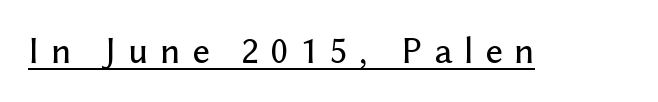
Are there feet on the stems? There aren't — it's a sans. Every stem runs plumb, perpendicular to the baseline. These lines have a slow, spaced-out rhythm from letter to letter. Underlined type. This sample has the flowing, uneven cadence of proportional lettering.
